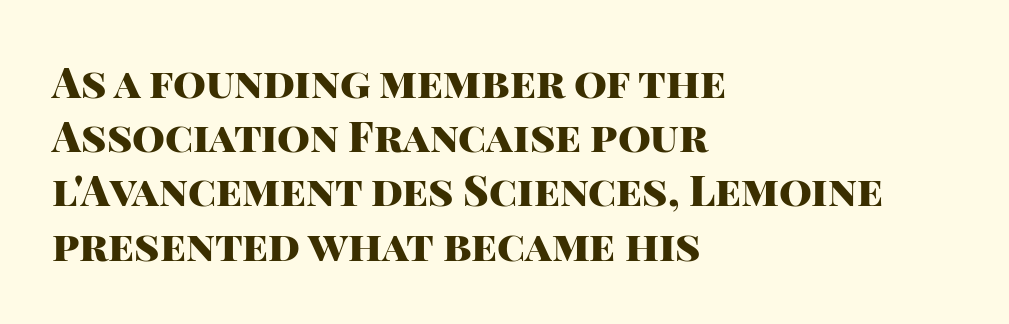
Characters follow at the spacing the type designer built in. The letters are bold, with thick, heavy strokes. Is the block centered? No — it sits flush against the left margin. The rendering uses natural spacing where letterforms have individual widths. Every character sits straight up, as roman type does. Observe the absence of serifs on each vertical stroke in this sample.
